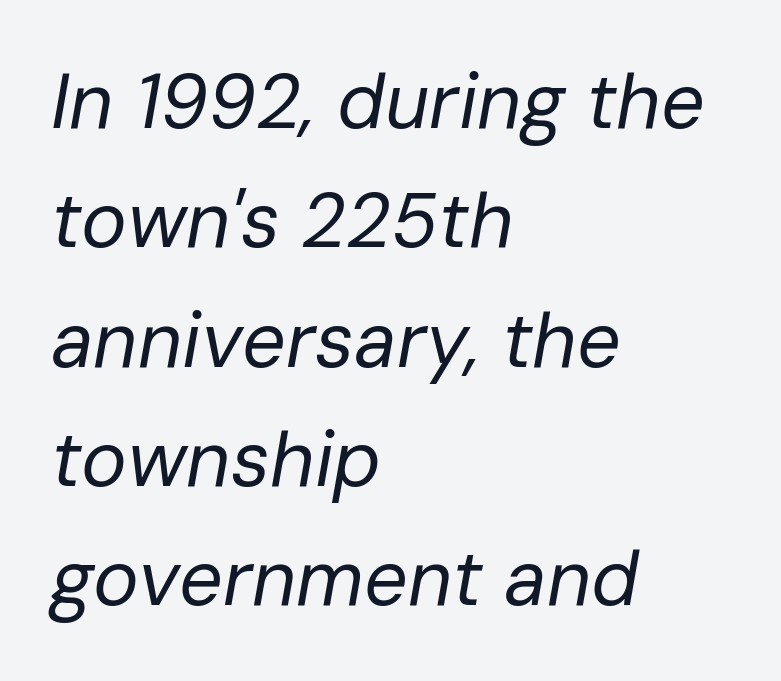
Q: Is the text bold? A: No.
Q: Is the text italic (slanted)? A: Yes, it leans right by about 10 degrees.
Q: Is the text underlined? A: No.
Q: How is the paragraph aligned? A: Left-aligned.
Q: Is the spacing between letters normal or unusually wide? A: Normal.
Q: Is the spacing between lines tight, normal or loose? A: Normal.
Q: Width (condensed, normal, or wide)? A: Normal.
Q: Stroke contrast? A: Low.
Q: x-height? A: Medium.
Q: Monospaced? A: No.
